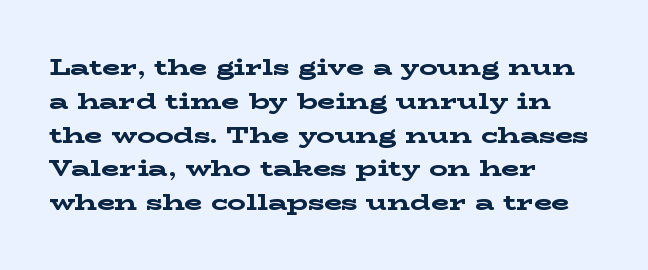
{"italic": "no", "bold": "yes", "underline": "no", "align": "left", "line_spacing": "normal", "line_spacing_ratio": 1.47, "letter_spacing": "normal", "letter_spacing_em": 0.0, "glyph_px": 23}
